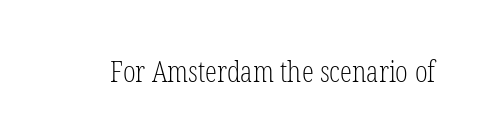
The baseline area is clear. No italicization has been applied; the sample stays upright. Look at the bottom of the vertical strokes: they flare into serifs here. Think of a printed novel: that variable character pitch is what you see here.
